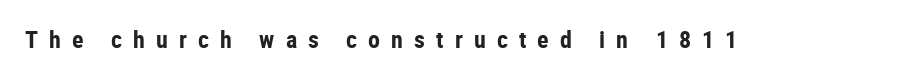
Clear beneath every line of the passage. The letters are spread apart with noticeably loose tracking. Is there any slant? The stems are plumb. On the weight axis this lands at bold, roughly 700.
